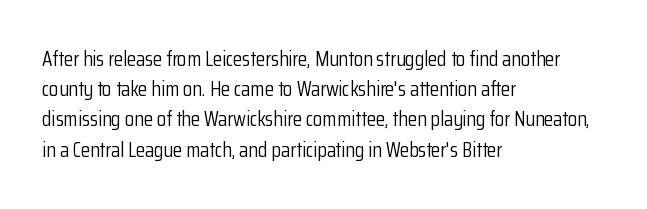
Q: Is the text bold? A: No.
Q: Is the text italic (slanted)? A: No, it is upright.
Q: Is the text underlined? A: No.
Q: How is the paragraph aligned? A: Left-aligned.
Q: Is the spacing between letters normal or unusually wide? A: Normal.
Q: Is the spacing between lines tight, normal or loose? A: Normal.
